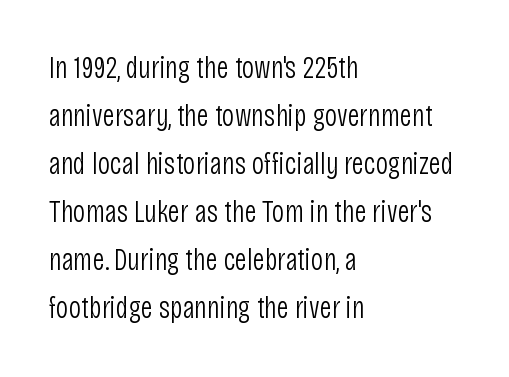
Q: Is the text bold? A: No.
Q: Is the text italic (slanted)? A: No, it is upright.
Q: Is the typeface a serif or a sans-serif typeface? A: Sans-serif.
Q: Is the text underlined? A: No.
Q: How is the paragraph aligned? A: Left-aligned.
Q: Is the spacing between letters normal or unusually wide? A: Normal.
Q: Is the spacing between lines tight, normal or loose? A: Normal.
Q: Width (condensed, normal, or wide)? A: Condensed.
Q: Stroke contrast? A: Low.
Q: x-height? A: Large.
Q: Monospaced? A: No.
